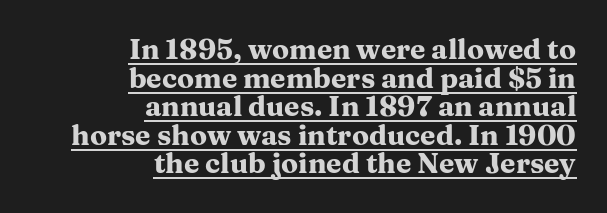
{"serif": "yes", "italic": "no", "bold": "yes", "weight": "heavy", "width": "wide", "stroke_contrast": "medium", "x_height": "medium", "monospaced": "no", "underline": "yes", "align": "right", "line_spacing": "tight", "line_spacing_ratio": 1.02, "letter_spacing": "normal", "letter_spacing_em": 0.0, "glyph_px": 28}
